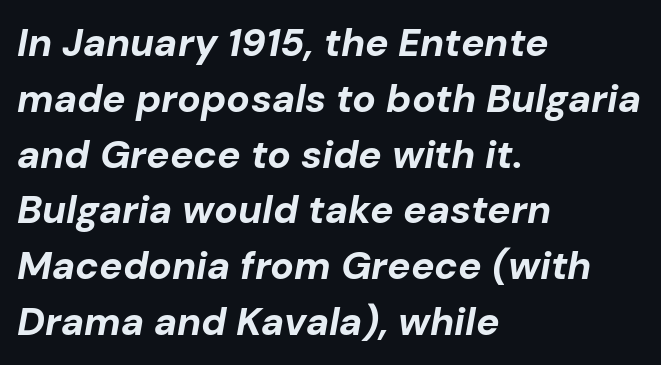
Q: Is the text bold? A: Yes.
Q: Is the text italic (slanted)? A: Yes, it leans right by about 10 degrees.
Q: Is the text underlined? A: No.
Q: How is the paragraph aligned? A: Left-aligned.
Q: Is the spacing between letters normal or unusually wide? A: Normal.
Q: Is the spacing between lines tight, normal or loose? A: Normal.
Q: Width (condensed, normal, or wide)? A: Normal.
Q: Stroke contrast? A: Low.
Q: x-height? A: Medium.
Q: Monospaced? A: No.
